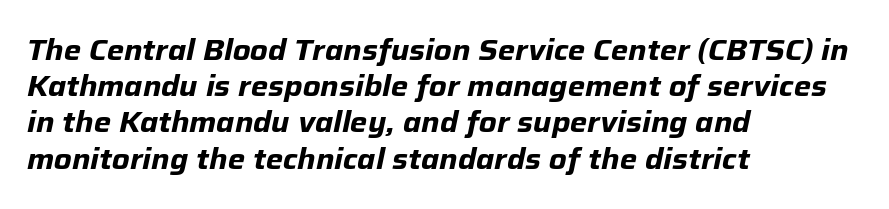
{"italic": "yes", "lean": "right", "slant_degrees": 12, "bold": "yes", "weight": "bold", "width": "normal", "stroke_contrast": "low", "x_height": "medium", "monospaced": "no", "underline": "no", "align": "left", "line_spacing": "normal", "line_spacing_ratio": 1.25, "letter_spacing": "normal", "letter_spacing_em": 0.0, "glyph_px": 29}
